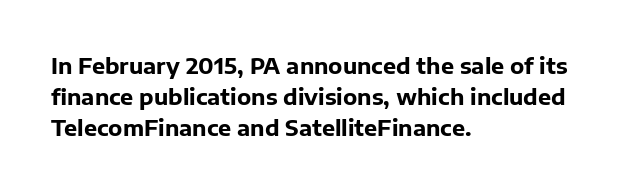
Q: Is the text bold? A: Yes.
Q: Is the text italic (slanted)? A: No, it is upright.
Q: Is the text underlined? A: No.
Q: How is the paragraph aligned? A: Left-aligned.
Q: Is the spacing between letters normal or unusually wide? A: Normal.
Q: Is the spacing between lines tight, normal or loose? A: Normal.
